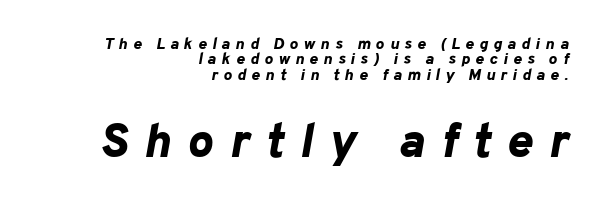
The image shows 48 px bold type, italic (leaning right); set right-aligned, tight line spacing (0.96x), unusually wide letter spacing (+0.34 em), not underlined; the second (bottom) block is 3.0x larger; low stroke contrast and a medium x-height.
